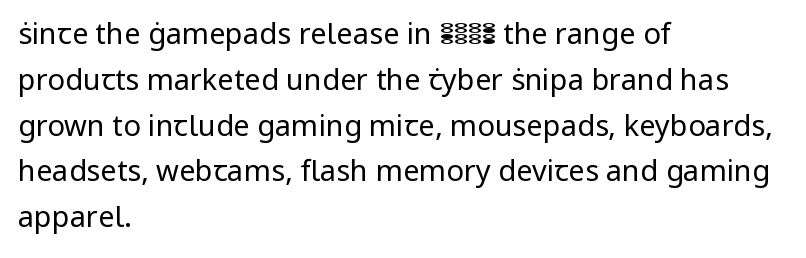
{"serif": "no", "italic": "no", "bold": "no", "weight": "regular", "width": "normal", "stroke_contrast": "low", "x_height": "medium", "monospaced": "no", "underline": "no", "align": "left", "line_spacing": "normal", "line_spacing_ratio": 1.58, "letter_spacing": "normal", "letter_spacing_em": 0.0, "glyph_px": 29}
